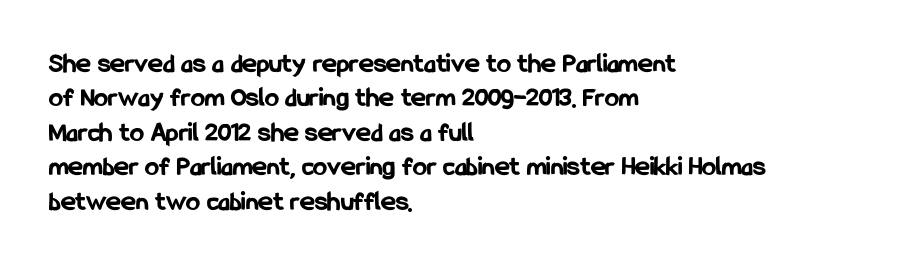
The image shows 28 px bold, condensed sans-serif type, upright; set left-aligned, line spacing 1.23x, normal letter spacing, not underlined; low stroke contrast and a medium x-height.
